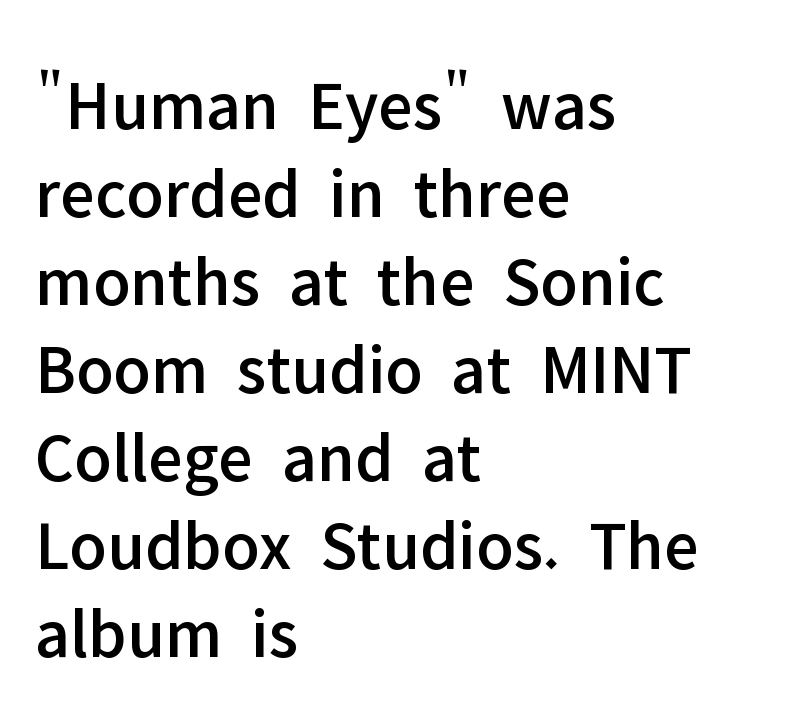
The letterforms sit shoulder to shoulder at normal distance. Posture: vertical. The passage is arranged the way most books set body copy — flush left. You could not count columns in this text — the font is proportionally spaced. Check under the words: just untouched page.
